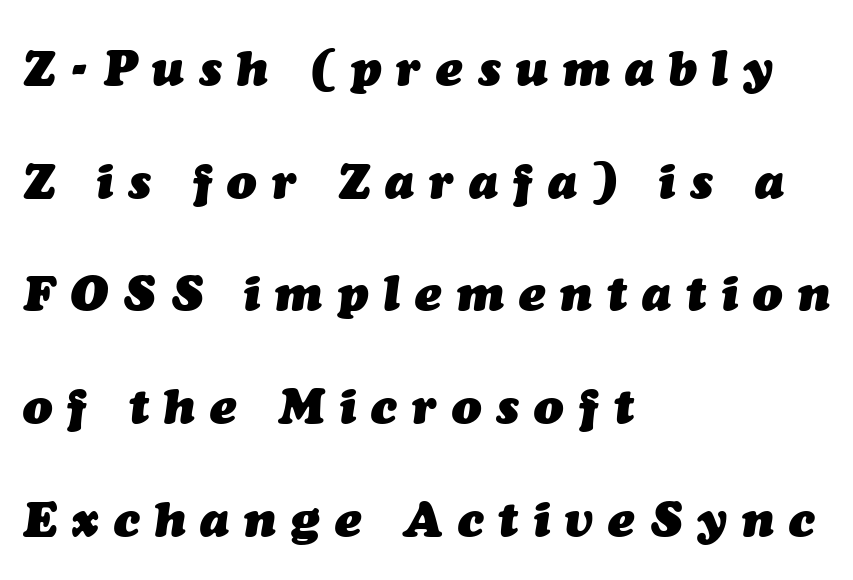
The image shows 49 px heavy type, italic (leaning right); set left-aligned, loose line spacing (2.3x), unusually wide letter spacing (+0.31 em), not underlined; medium stroke contrast and a medium x-height.
